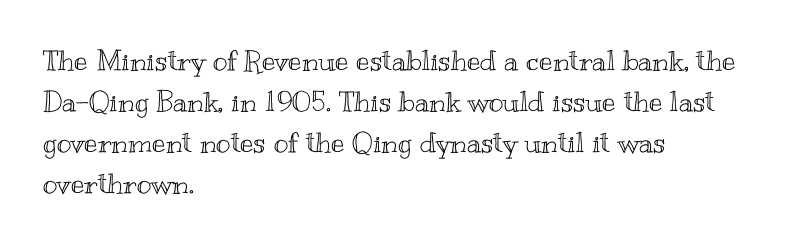
Short note: letters normally spaced. Is this a fixed-width face? No — the glyphs have proportional, varying widths. Leading: standard. Only glyphs here, with clear space below each row. The compositor pushed each line to the left boundary.
